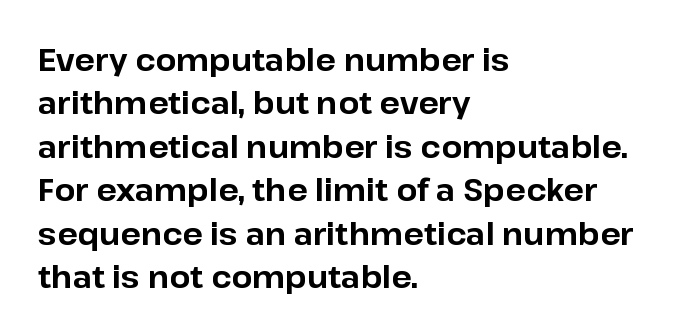
Q: Is the text bold? A: Yes.
Q: Is the text italic (slanted)? A: No, it is upright.
Q: Is the typeface a serif or a sans-serif typeface? A: Sans-serif.
Q: Is the text underlined? A: No.
Q: How is the paragraph aligned? A: Left-aligned.
Q: Is the spacing between letters normal or unusually wide? A: Normal.
Q: Is the spacing between lines tight, normal or loose? A: Normal.
Q: Width (condensed, normal, or wide)? A: Normal.
Q: Stroke contrast? A: Low.
Q: x-height? A: Medium.
Q: Monospaced? A: No.
